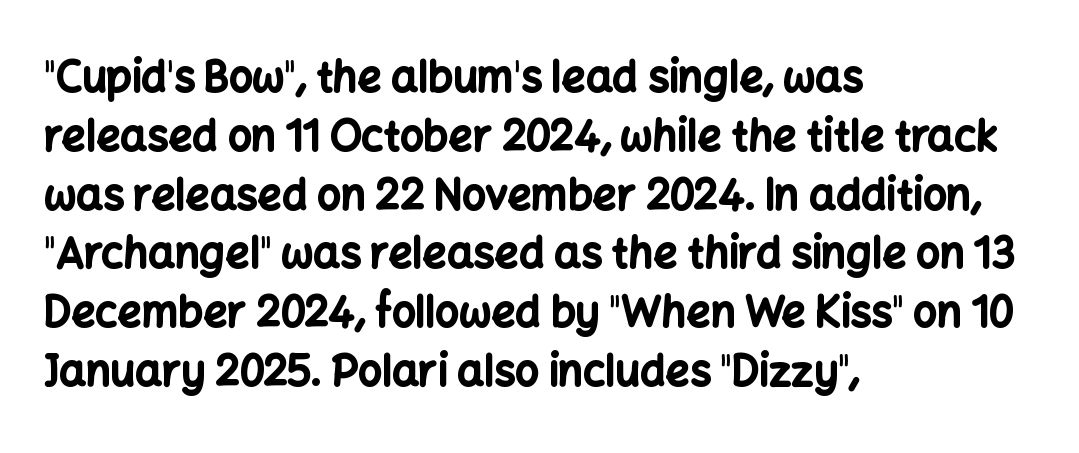
Short note: letters normally spaced. Honestly, there is no underline to notice here at all. The letters advance in unequal steps, a hallmark of proportional type. Typographically, this falls in the sans-serif category.
